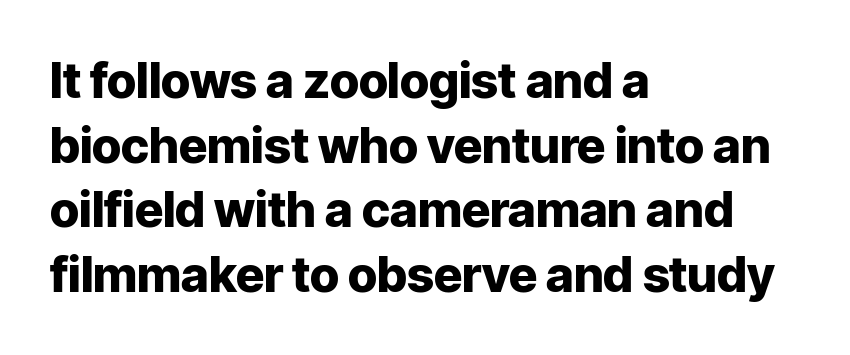
Q: Is the text bold? A: Yes.
Q: Is the text italic (slanted)? A: No, it is upright.
Q: Is the typeface a serif or a sans-serif typeface? A: Sans-serif.
Q: Is the text underlined? A: No.
Q: How is the paragraph aligned? A: Left-aligned.
Q: Is the spacing between letters normal or unusually wide? A: Normal.
Q: Is the spacing between lines tight, normal or loose? A: Normal.
Q: Width (condensed, normal, or wide)? A: Normal.
Q: Stroke contrast? A: Low.
Q: x-height? A: Medium.
Q: Monospaced? A: No.
